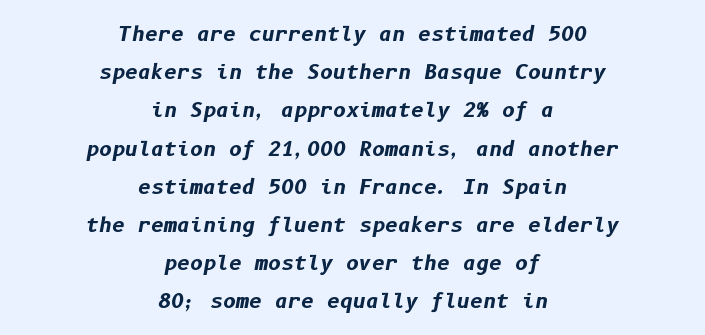
The image shows 20 px bold type, italic (leaning right); set centered, loose line spacing (1.91x), normal letter spacing, not underlined.
